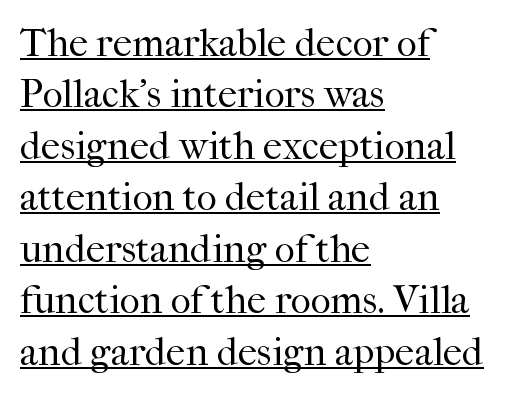
The image shows 39 px regular-weight serif type, upright; set left-aligned, normal line spacing (1.32x), normal letter spacing, underlined; high stroke contrast and a medium x-height.
